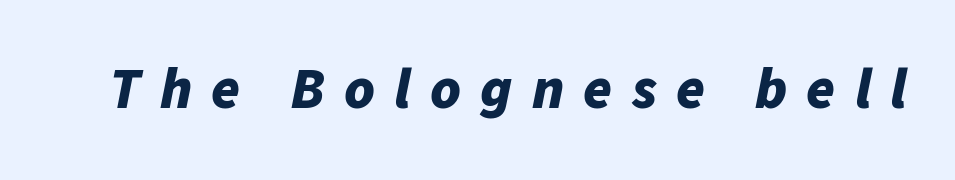
The image shows 58 px bold type, italic (leaning right); set unusually wide letter spacing (+0.33 em), not underlined; low stroke contrast and a medium x-height.
